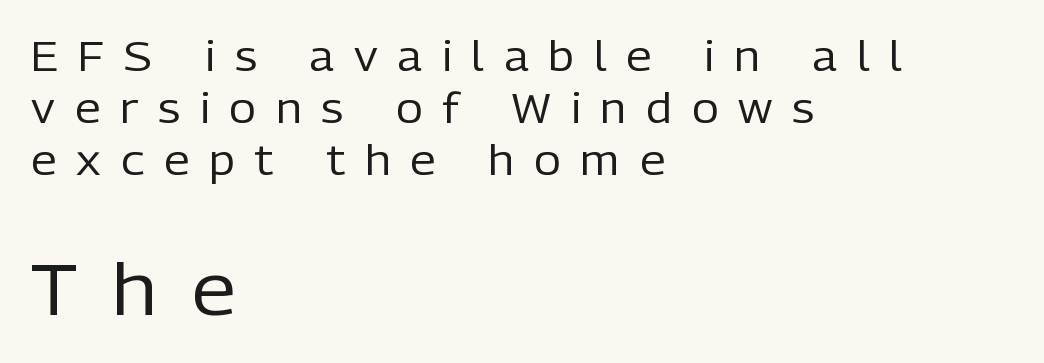
Q: Is the text bold? A: No.
Q: Is the text italic (slanted)? A: No, it is upright.
Q: Is the typeface a serif or a sans-serif typeface? A: Sans-serif.
Q: Is the text underlined? A: No.
Q: How is the paragraph aligned? A: Left-aligned.
Q: Is the spacing between letters normal or unusually wide? A: Unusually wide.
Q: Is the spacing between lines tight, normal or loose? A: Normal.
Q: Which block of text is set in a larger size, the first (top) or the second (bottom)? A: The second (bottom) one.
Q: Width (condensed, normal, or wide)? A: Normal.
Q: Stroke contrast? A: Low.
Q: x-height? A: Medium.
Q: Monospaced? A: No.
